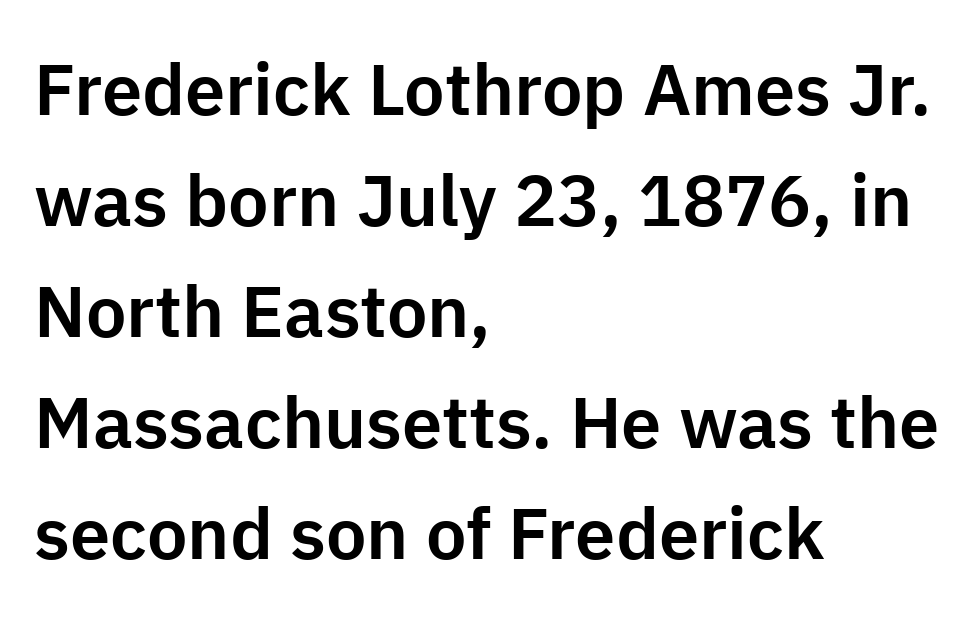
Q: Is the text italic (slanted)? A: No, it is upright.
Q: Is the typeface a serif or a sans-serif typeface? A: Sans-serif.
Q: Is the text underlined? A: No.
Q: How is the paragraph aligned? A: Left-aligned.
Q: Is the spacing between letters normal or unusually wide? A: Normal.
Q: Is the spacing between lines tight, normal or loose? A: Normal.
Q: Width (condensed, normal, or wide)? A: Normal.
Q: Stroke contrast? A: Low.
Q: x-height? A: Medium.
Q: Monospaced? A: No.
